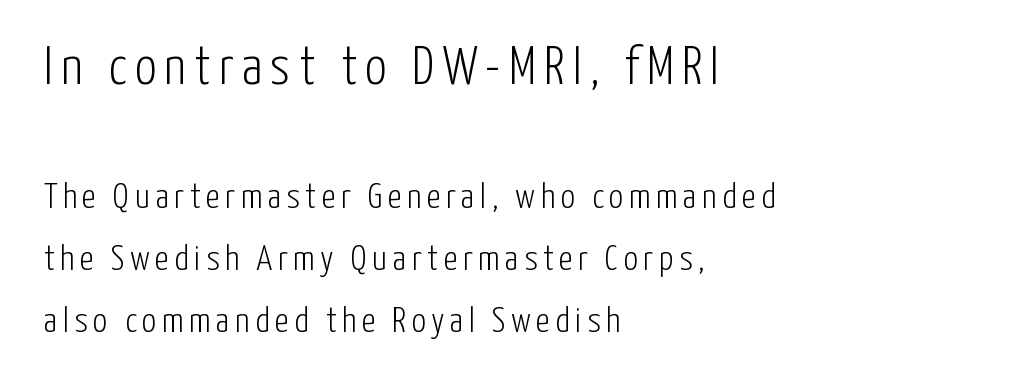
Of the two passages, the one on top uses the larger point size. The letters advance in unequal steps, a hallmark of proportional type. The area under the type is left untouched. The axis of the letterforms is exactly vertical.
